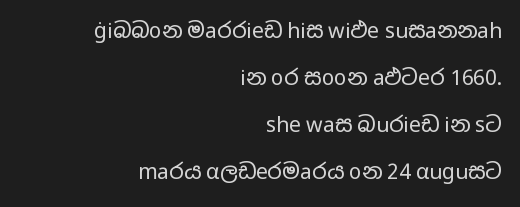
Q: Is the text bold? A: No.
Q: Is the text italic (slanted)? A: No, it is upright.
Q: Is the text underlined? A: No.
Q: How is the paragraph aligned? A: Right-aligned.
Q: Is the spacing between letters normal or unusually wide? A: Normal.
Q: Is the spacing between lines tight, normal or loose? A: Loose.
